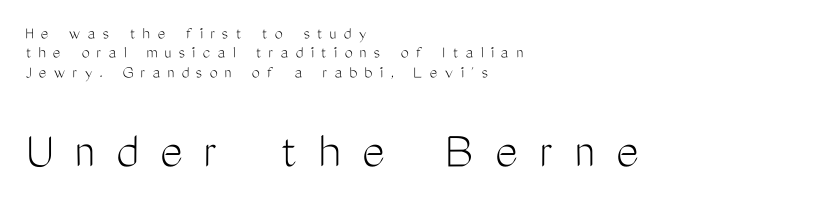
{"serif": "no", "italic": "no", "bold": "no", "weight": "light", "width": "condensed", "stroke_contrast": "medium", "x_height": "medium", "monospaced": "no", "underline": "no", "align": "left", "line_spacing": "tight", "line_spacing_ratio": 1.07, "letter_spacing": "wide", "letter_spacing_em": 0.4, "larger_block": "second", "size_ratio": 3.0, "glyph_px": 54}
